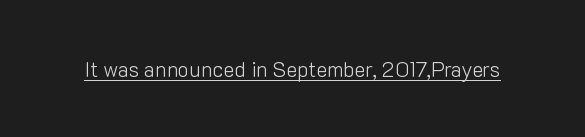
Italic: no, the glyphs are upright roman. You can see a thin bar hugging the bottom of the glyphs. Nothing heavy about these letters — not bold at all. Look at the tracking — it's just the regular setting, nothing added.
